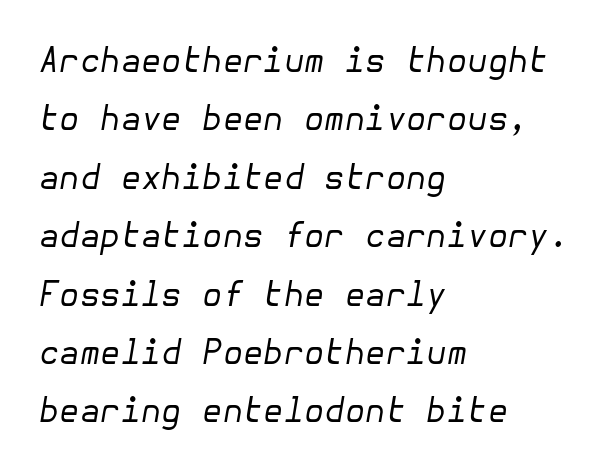
{"italic": "yes", "lean": "right", "slant_degrees": 10, "bold": "no", "weight": "regular", "width": "normal", "stroke_contrast": "low", "x_height": "medium", "underline": "no", "align": "left", "line_spacing_ratio": 1.77, "letter_spacing": "normal", "letter_spacing_em": 0.0, "glyph_px": 33}
